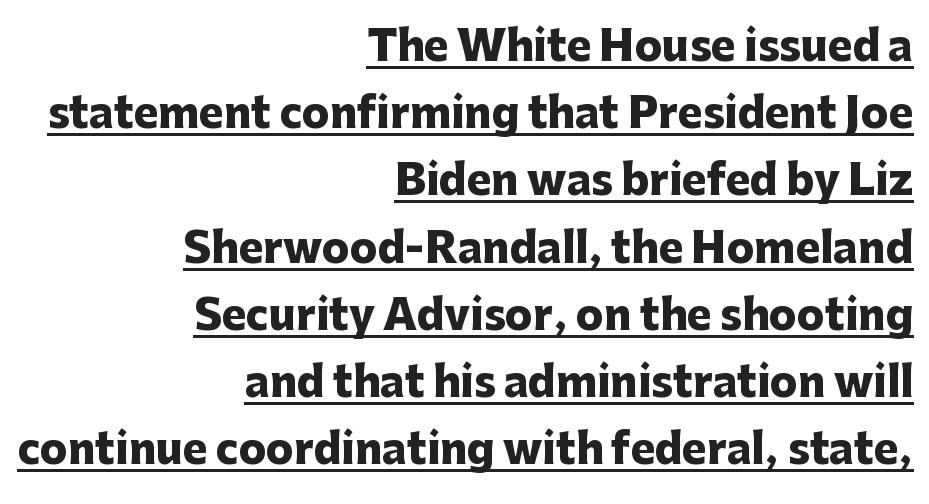
{"serif": "no", "italic": "no", "bold": "yes", "weight": "heavy", "width": "normal", "stroke_contrast": "low", "x_height": "medium", "monospaced": "no", "underline": "yes", "align": "right", "line_spacing": "normal", "line_spacing_ratio": 1.64, "letter_spacing": "normal", "letter_spacing_em": 0.0, "glyph_px": 41}
